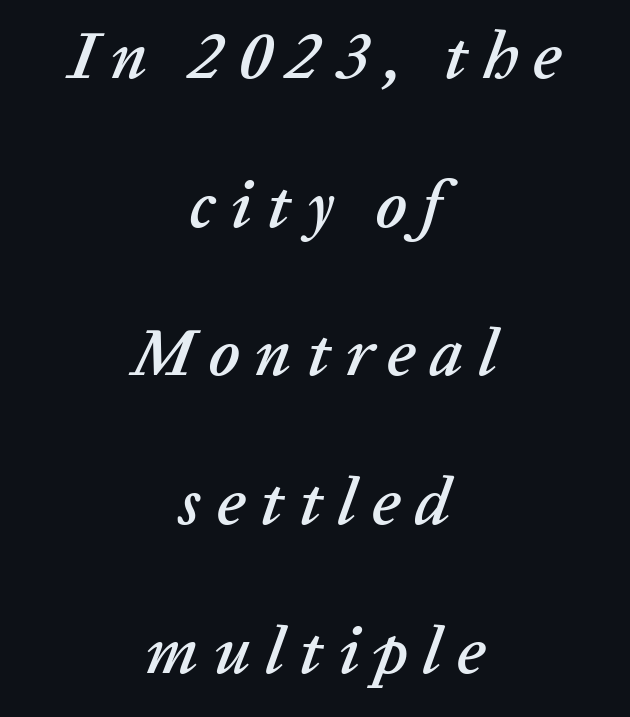
The image shows 67 px text type, italic (leaning right); set centered, loose line spacing (2.22x), unusually wide letter spacing (+0.22 em), not underlined; low stroke contrast and a medium x-height.
